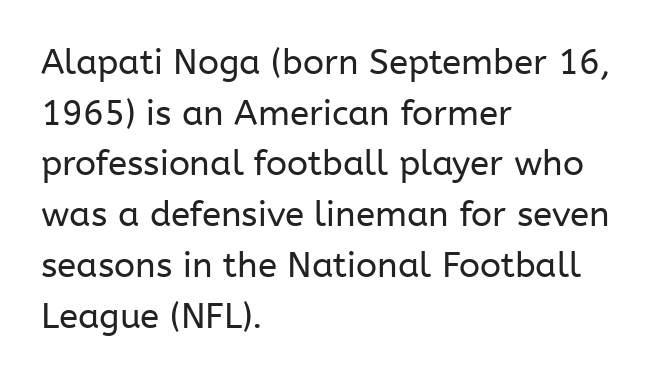
This sample uses an upright cut, with every glyph sitting square on the baseline. The strokes are not fattened; the text isn't bold. The words here are not underlined. Does the type have serifs? No, each stem ends abruptly.
